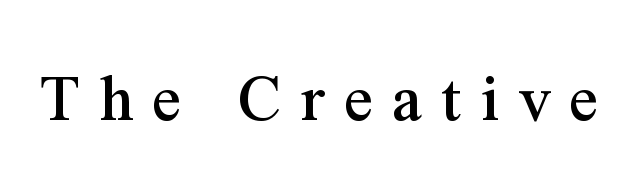
Ordinary non-slanted type is in use. These lines are composed in type with serifs. Check the space under the baseline: it is left empty. Do the characters align in a grid? No, the font is proportional. The face used here is rendered with a markedly widened letterfit.
